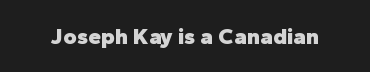
Notice how thick the strokes are: this is what a full bold looks like. In terms of letterspacing, this is plain default setting. The specimen omits any rule beneath the text block's lines. The lettering stays uniformly vertical, giving the passage a roman look.
